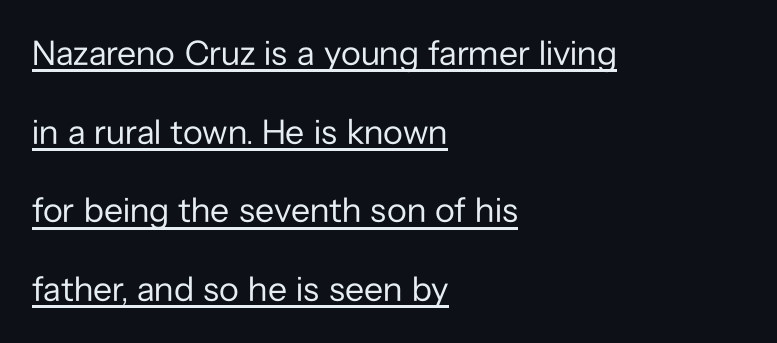
Q: Is the text bold? A: No.
Q: Is the text italic (slanted)? A: No, it is upright.
Q: Is the typeface a serif or a sans-serif typeface? A: Sans-serif.
Q: Is the text underlined? A: Yes.
Q: How is the paragraph aligned? A: Left-aligned.
Q: Is the spacing between letters normal or unusually wide? A: Normal.
Q: Is the spacing between lines tight, normal or loose? A: Loose.
Q: Width (condensed, normal, or wide)? A: Normal.
Q: Stroke contrast? A: Low.
Q: x-height? A: Medium.
Q: Monospaced? A: No.
